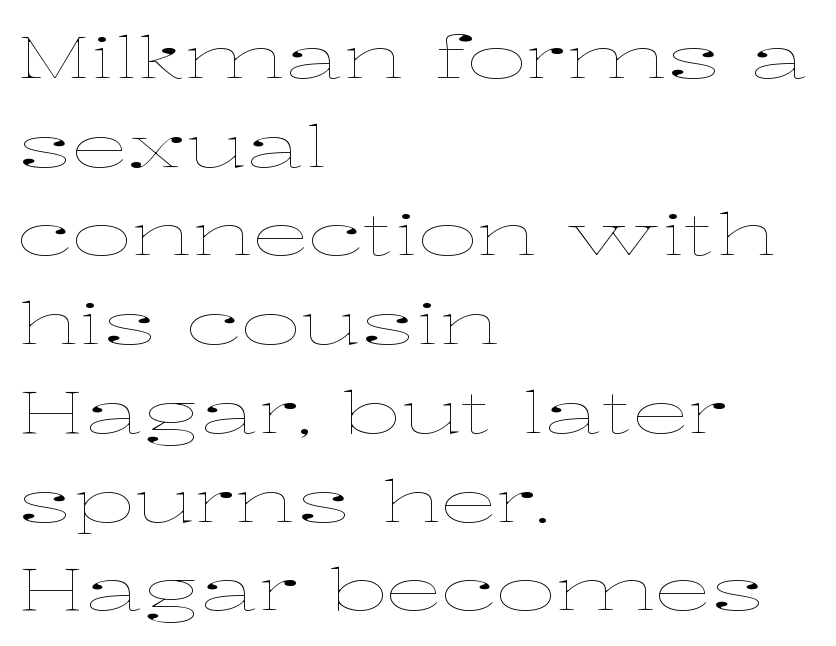
{"italic": "no", "bold": "no", "weight": "thin", "width": "wide", "stroke_contrast": "low", "x_height": "medium", "monospaced": "no", "underline": "no", "align": "left", "line_spacing": "normal", "line_spacing_ratio": 1.53, "letter_spacing": "normal", "letter_spacing_em": 0.0, "glyph_px": 58}
